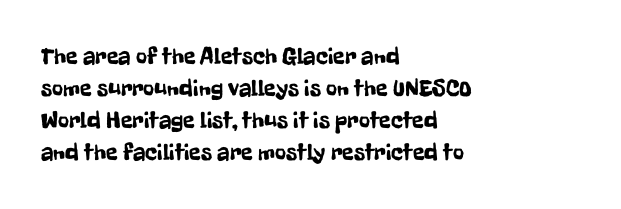
The image shows 24 px text type, upright; set left-aligned, normal line spacing (1.34x), normal letter spacing, not underlined.
